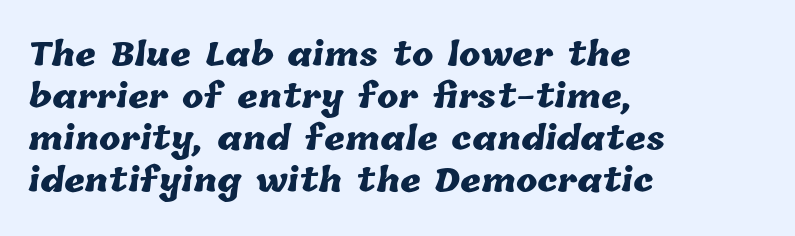
Q: Is the text bold? A: Yes.
Q: Is the text underlined? A: No.
Q: How is the paragraph aligned? A: Left-aligned.
Q: Is the spacing between letters normal or unusually wide? A: Normal.
Q: Is the spacing between lines tight, normal or loose? A: Normal.
Q: Width (condensed, normal, or wide)? A: Normal.
Q: Stroke contrast? A: Low.
Q: x-height? A: Medium.
Q: Monospaced? A: No.
